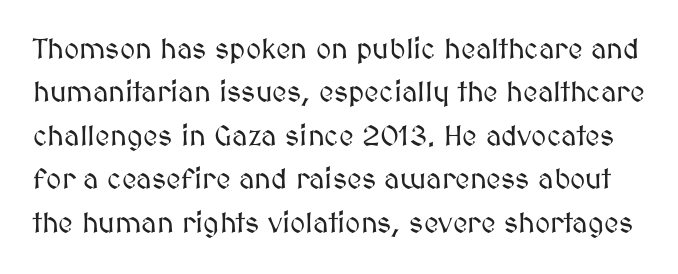
{"italic": "no", "width": "normal", "stroke_contrast": "medium", "x_height": "medium", "monospaced": "no", "underline": "no", "line_spacing": "normal", "line_spacing_ratio": 1.5, "letter_spacing": "normal", "letter_spacing_em": 0.0, "glyph_px": 29}
